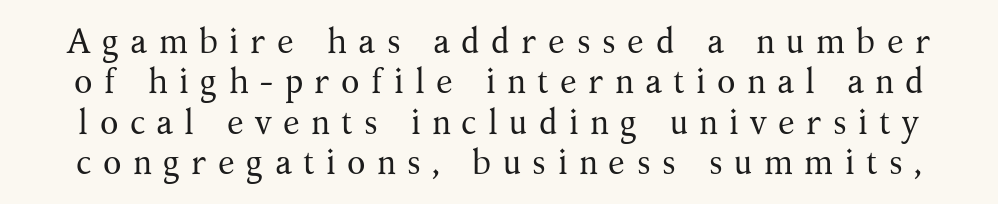
Q: Is the text bold? A: No.
Q: Is the text italic (slanted)? A: No, it is upright.
Q: Is the typeface a serif or a sans-serif typeface? A: Serif.
Q: Is the text underlined? A: No.
Q: Is the spacing between letters normal or unusually wide? A: Unusually wide.
Q: Width (condensed, normal, or wide)? A: Normal.
Q: Stroke contrast? A: Medium.
Q: x-height? A: Medium.
Q: Monospaced? A: No.
